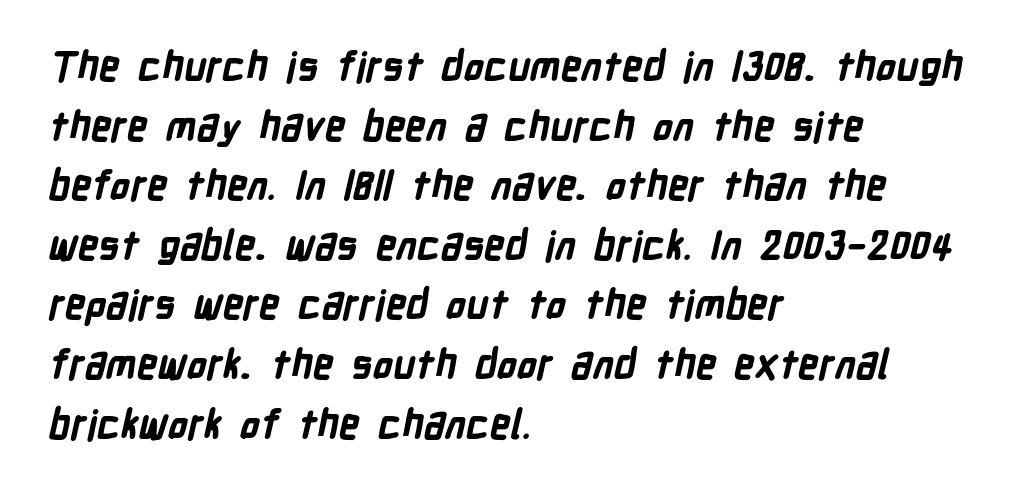
Nothing sits at the stroke ends, so this counts as sans-serif. The text block is weighted toward the left margin, trailing off unevenly rightward. Strong, thick strokes mark this as bold type. The face used here is proportionally spaced, like ordinary book or web type. Whoever set this chose a conventional vertical rhythm. Observe the ordinary spacing: letters are neighbours, not strangers.
